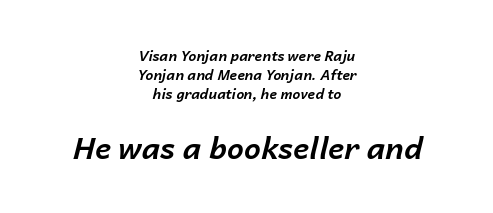
The image shows 30 px bold type, italic (leaning right); set centered, normal line spacing (1.36x), normal letter spacing, not underlined; the second (bottom) block is 2.14x larger; low stroke contrast and a medium x-height.
